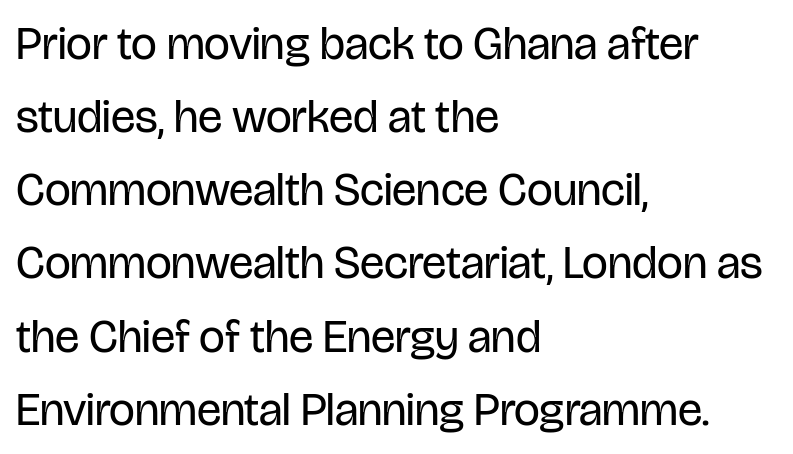
The image shows 46 px regular-weight, condensed sans-serif type, upright; set left-aligned, normal line spacing (1.59x), normal letter spacing, not underlined; low stroke contrast and a large x-height.
